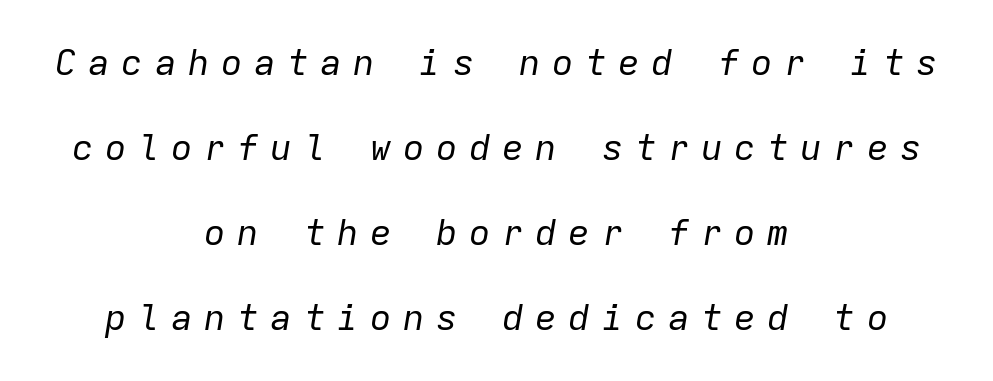
The image shows 36 px regular-weight type, italic (leaning right), monospaced; set centered, loose line spacing (2.36x), unusually wide letter spacing (+0.32 em), not underlined; low stroke contrast and a medium x-height.
